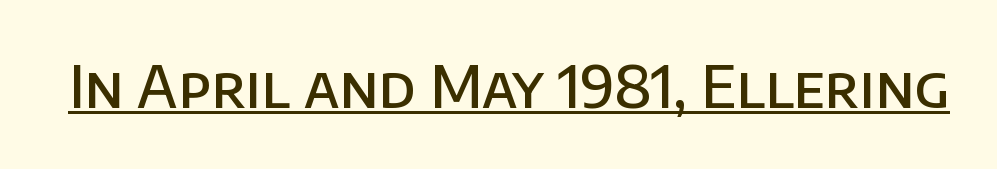
The image shows 58 px semibold sans-serif type, upright; set normal letter spacing, underlined; low stroke contrast and a large x-height.
